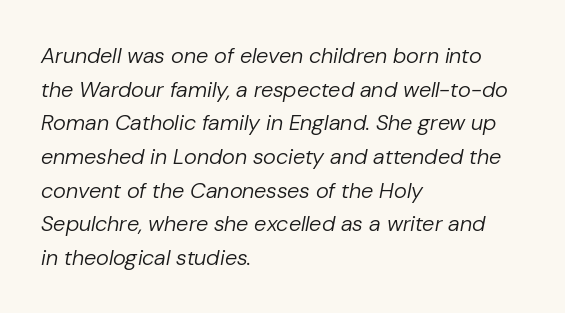
The passage shown is not underscored anywhere. When letters slant like this, we call the style italic. Normally led — the rows are evenly, conventionally spaced. Heaviness? Minimal to ordinary, like unemphasized prose.
